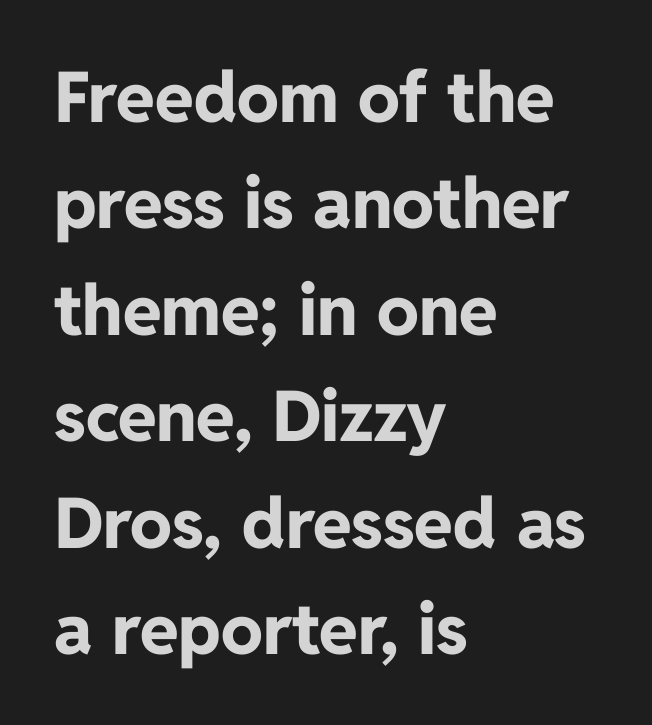
The image shows 70 px bold sans-serif type, upright; set left-aligned, normal line spacing (1.52x), normal letter spacing, not underlined; low stroke contrast and a medium x-height.
